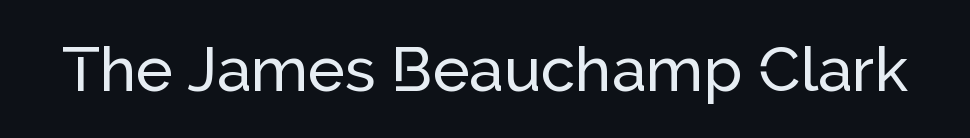
{"serif": "no", "italic": "no", "width": "normal", "stroke_contrast": "low", "x_height": "medium", "monospaced": "no", "underline": "no", "letter_spacing": "normal", "letter_spacing_em": 0.0, "glyph_px": 62}
